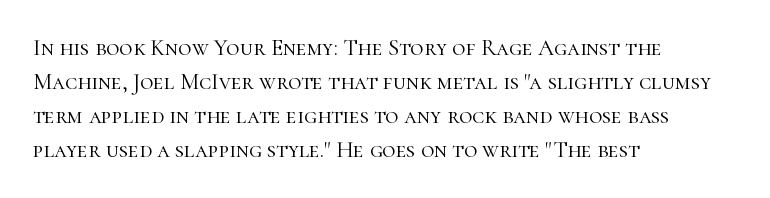
{"italic": "no", "bold": "no", "underline": "no", "align": "left", "line_spacing": "normal", "line_spacing_ratio": 1.48, "letter_spacing": "normal", "letter_spacing_em": 0.0, "glyph_px": 23}
